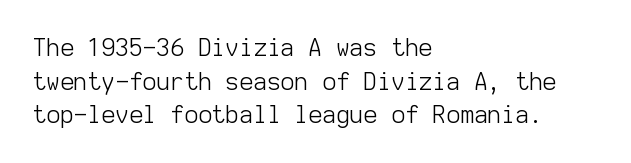
{"italic": "no", "bold": "no", "underline": "no", "align": "left", "line_spacing": "normal", "line_spacing_ratio": 1.4, "letter_spacing": "normal", "letter_spacing_em": 0.0, "glyph_px": 24}
